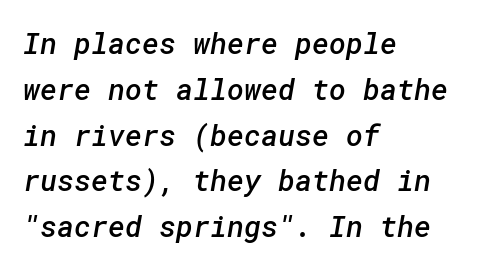
Nobody touched the tracking dial on this one. Reading down the column, the eye jumps a familiar distance to each next line. Strokes here are thickened, but only to semibold level. In CSS terms this would be text-align: left. Underline: absent.
